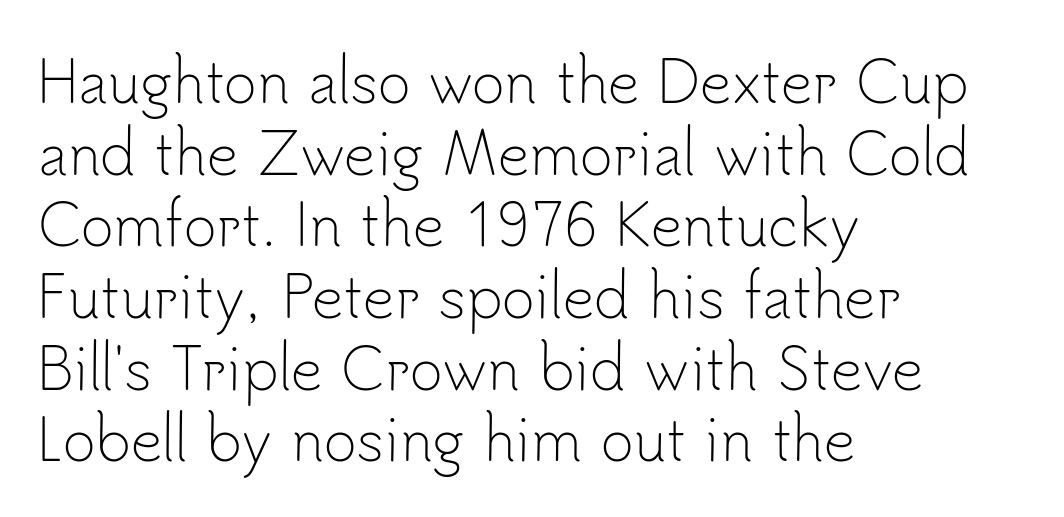
Q: Is the text bold? A: No.
Q: Is the text italic (slanted)? A: No, it is upright.
Q: Is the typeface a serif or a sans-serif typeface? A: Sans-serif.
Q: Is the text underlined? A: No.
Q: How is the paragraph aligned? A: Left-aligned.
Q: Is the spacing between letters normal or unusually wide? A: Normal.
Q: Is the spacing between lines tight, normal or loose? A: Normal.
Q: Width (condensed, normal, or wide)? A: Normal.
Q: Stroke contrast? A: Low.
Q: x-height? A: Small.
Q: Monospaced? A: No.
